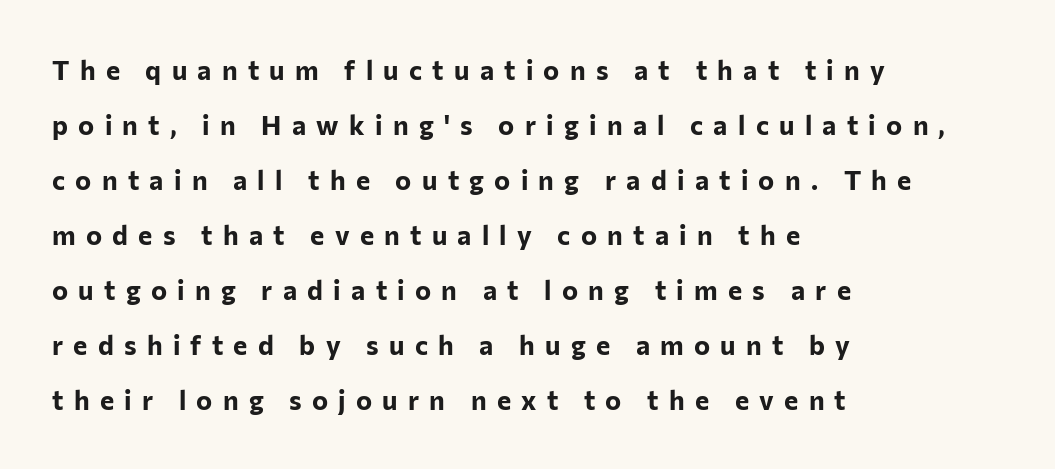
The image shows 27 px bold type, upright; set left-aligned, loose line spacing (2.04x), unusually wide letter spacing (+0.38 em), not underlined.
